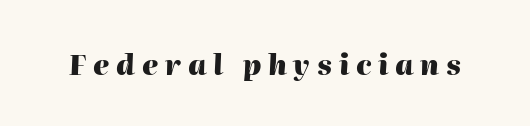
The image shows 28 px heavy type, italic (leaning right); set unusually wide letter spacing (+0.24 em), not underlined; high stroke contrast and a medium x-height.
